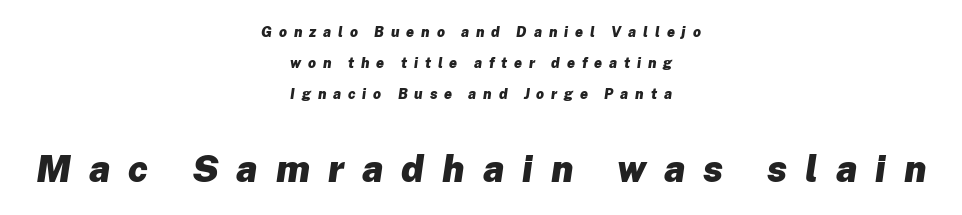
The typesetting leans heavy: a genuine bold. Each new line begins a long way beneath the previous one. Here the designer chose a conventional face with non-uniform glyph widths. Quick note: italic. Caption: expanded tracking, letters set apart. If you squint, the bottom block still reads clearly — it's the larger of the two.
